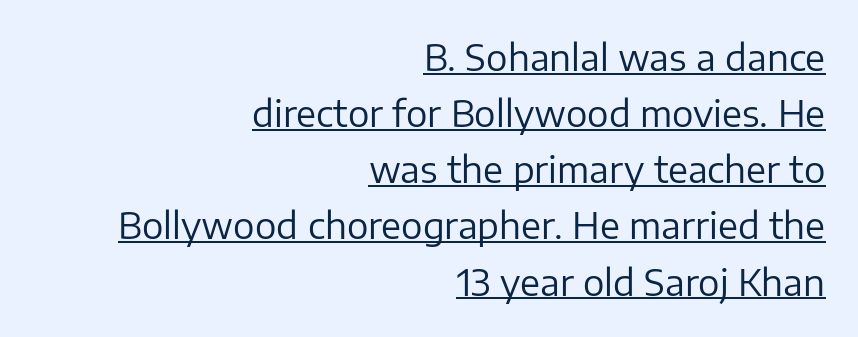
The image shows 36 px regular-weight sans-serif type, upright; set right-aligned, normal line spacing (1.56x), normal letter spacing, underlined; low stroke contrast and a medium x-height.
